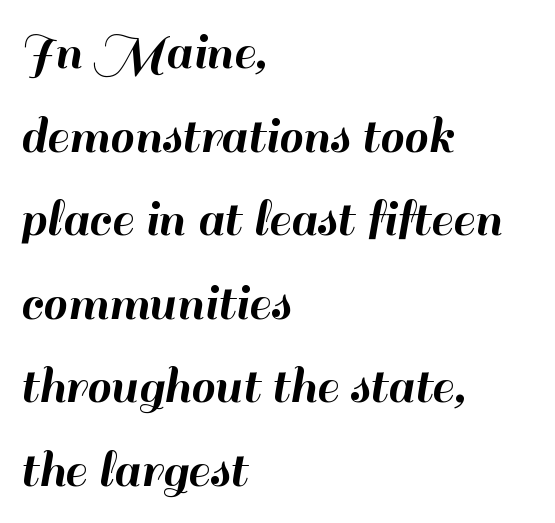
The image shows 55 px sans-serif type; set left-aligned, normal line spacing (1.52x), normal letter spacing, not underlined; high stroke contrast and a small x-height.
